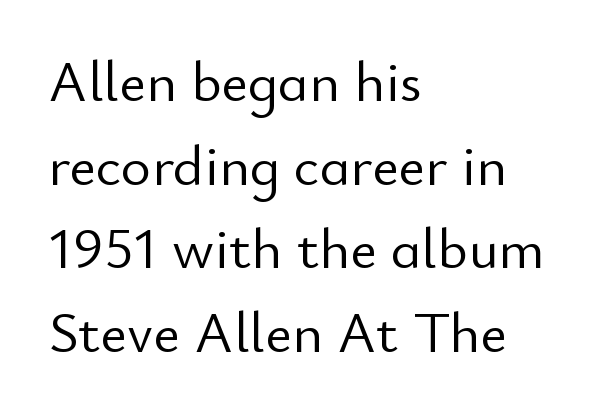
Q: Is the text bold? A: No.
Q: Is the text italic (slanted)? A: No, it is upright.
Q: Is the typeface a serif or a sans-serif typeface? A: Sans-serif.
Q: Is the text underlined? A: No.
Q: How is the paragraph aligned? A: Left-aligned.
Q: Is the spacing between letters normal or unusually wide? A: Normal.
Q: Is the spacing between lines tight, normal or loose? A: Normal.
Q: Width (condensed, normal, or wide)? A: Normal.
Q: Stroke contrast? A: Low.
Q: x-height? A: Small.
Q: Monospaced? A: No.
